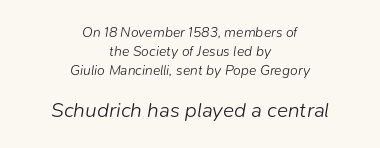
The image shows 21 px text type, italic (leaning right); set centered, normal line spacing (1.35x), normal letter spacing, not underlined; the second (bottom) block is 1.5x larger.
